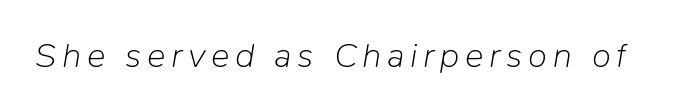
The image shows 35 px light type, italic (leaning right); set not underlined; low stroke contrast and a medium x-height.
